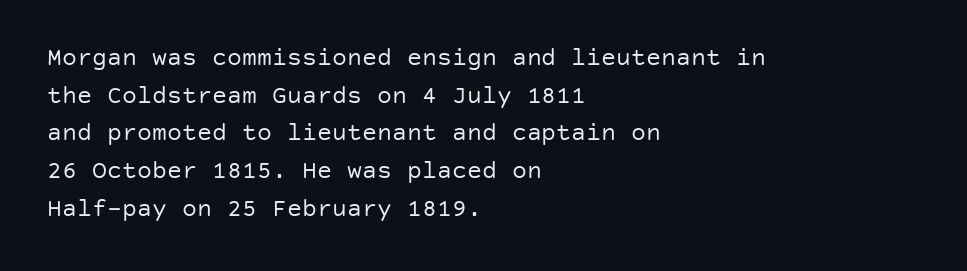
Q: Is the text bold? A: No.
Q: Is the text italic (slanted)? A: No, it is upright.
Q: Is the text underlined? A: No.
Q: How is the paragraph aligned? A: Left-aligned.
Q: Is the spacing between letters normal or unusually wide? A: Normal.
Q: Is the spacing between lines tight, normal or loose? A: Normal.
